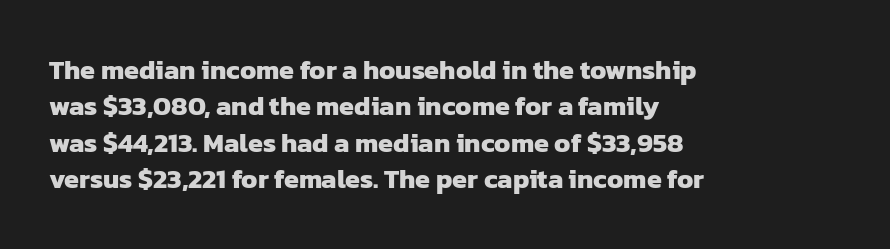
Q: Is the text bold? A: Yes.
Q: Is the text underlined? A: No.
Q: How is the paragraph aligned? A: Left-aligned.
Q: Is the spacing between letters normal or unusually wide? A: Normal.
Q: Is the spacing between lines tight, normal or loose? A: Normal.
